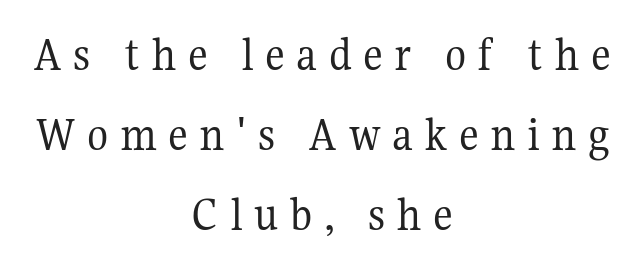
The image shows 49 px regular-weight serif type, upright; set centered, normal line spacing (1.63x), unusually wide letter spacing (+0.23 em), not underlined; medium stroke contrast and a medium x-height.
